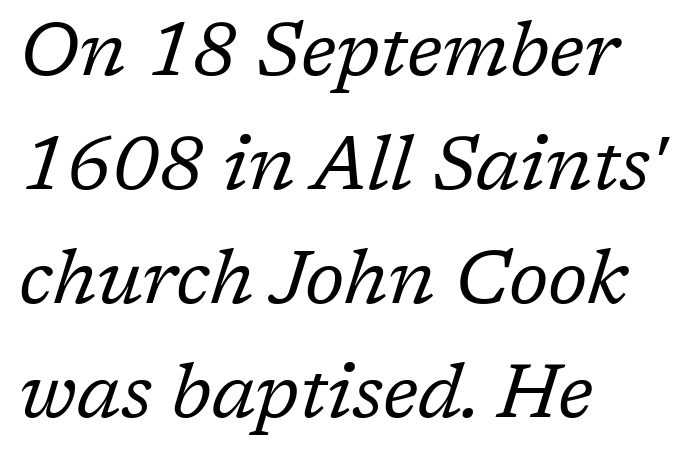
Q: Is the text bold? A: No.
Q: Is the text italic (slanted)? A: Yes, it leans right by about 17 degrees.
Q: Is the typeface a serif or a sans-serif typeface? A: Serif.
Q: Is the text underlined? A: No.
Q: How is the paragraph aligned? A: Left-aligned.
Q: Is the spacing between letters normal or unusually wide? A: Normal.
Q: Is the spacing between lines tight, normal or loose? A: Normal.
Q: Width (condensed, normal, or wide)? A: Normal.
Q: Stroke contrast? A: Low.
Q: x-height? A: Medium.
Q: Monospaced? A: No.
